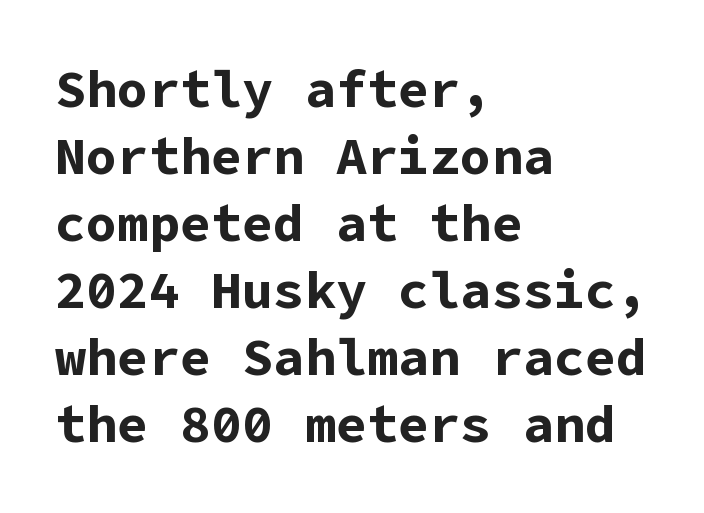
Rendered with straight, roman letterforms. Notice how the passage keeps a crisp vertical edge on the left only. In terms of letterspacing, this is plain default setting. Interline gaps are of average width in this sample. The face used here has the dense, thick strokes of a bold. A typesetter would label this face a sans.
